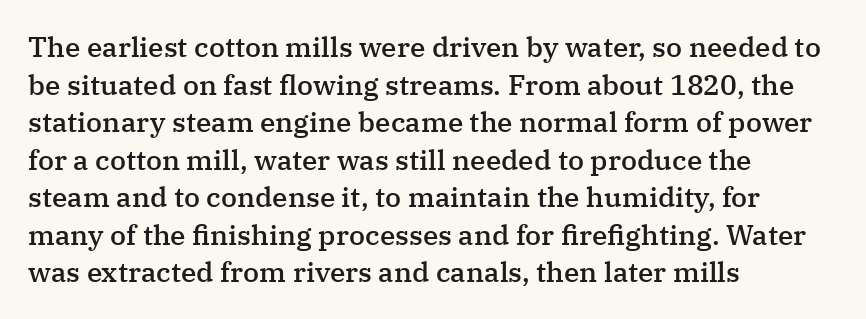
{"serif": "yes", "italic": "no", "bold": "semi", "weight": "semibold", "width": "normal", "stroke_contrast": "medium", "x_height": "medium", "monospaced": "no", "underline": "no", "align": "left", "line_spacing": "normal", "line_spacing_ratio": 1.34, "letter_spacing": "normal", "letter_spacing_em": 0.0, "glyph_px": 28}
